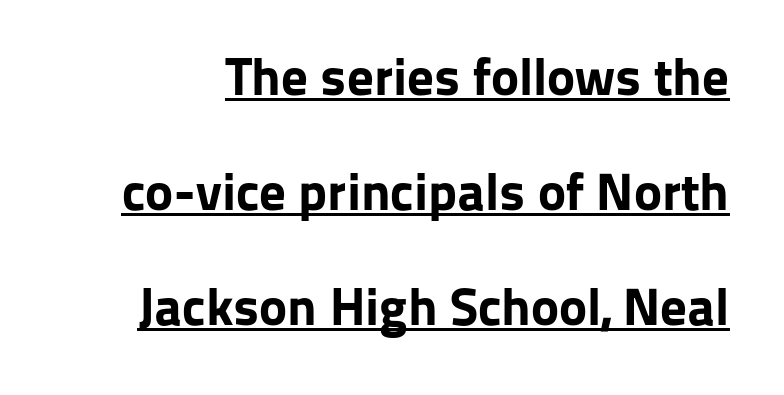
{"serif": "no", "italic": "no", "bold": "yes", "weight": "bold", "width": "normal", "stroke_contrast": "low", "x_height": "medium", "monospaced": "no", "underline": "yes", "line_spacing": "loose", "line_spacing_ratio": 2.17, "letter_spacing": "normal", "letter_spacing_em": 0.0, "glyph_px": 53}
